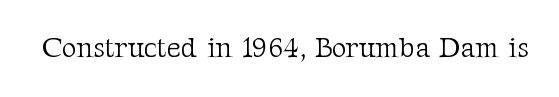
Q: Is the text bold? A: No.
Q: Is the text italic (slanted)? A: No, it is upright.
Q: Is the typeface a serif or a sans-serif typeface? A: Serif.
Q: Is the text underlined? A: No.
Q: Is the spacing between letters normal or unusually wide? A: Normal.
Q: Width (condensed, normal, or wide)? A: Normal.
Q: Stroke contrast? A: Medium.
Q: x-height? A: Medium.
Q: Monospaced? A: No.
